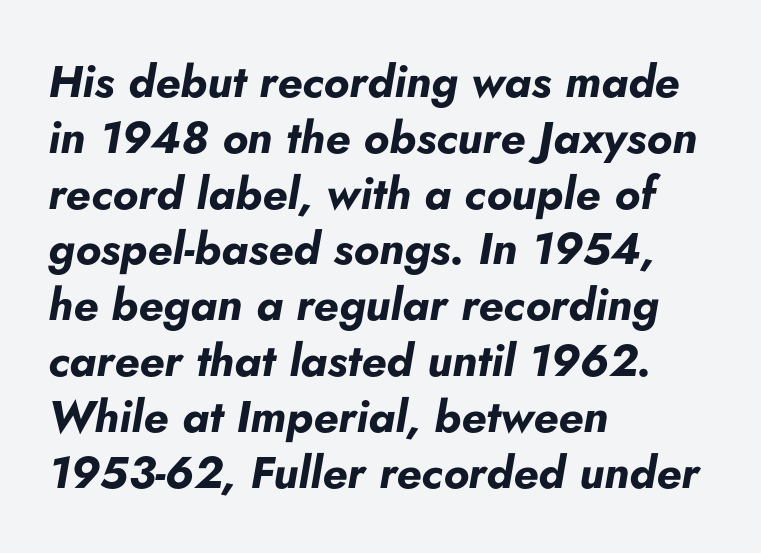
The image shows 45 px bold type, italic (leaning right); set left-aligned, line spacing 1.24x, normal letter spacing, not underlined; low stroke contrast and a small x-height.
